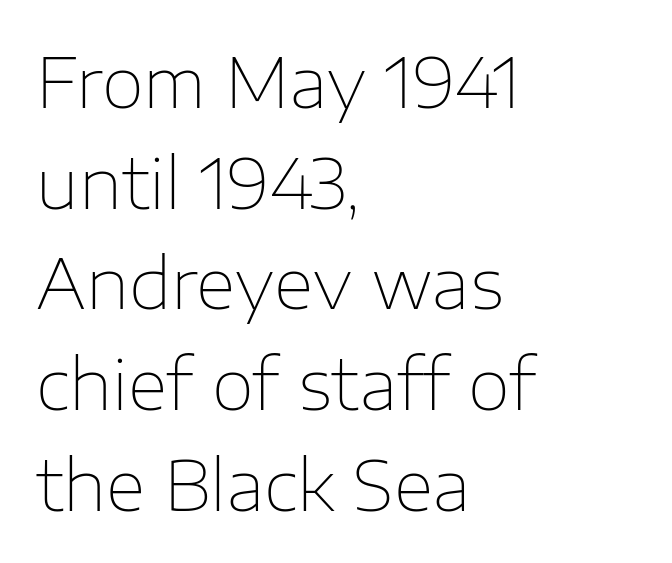
{"serif": "no", "italic": "no", "bold": "no", "weight": "thin", "width": "normal", "stroke_contrast": "low", "x_height": "medium", "monospaced": "no", "underline": "no", "align": "left", "line_spacing": "normal", "line_spacing_ratio": 1.46, "letter_spacing": "normal", "letter_spacing_em": 0.0, "glyph_px": 69}
